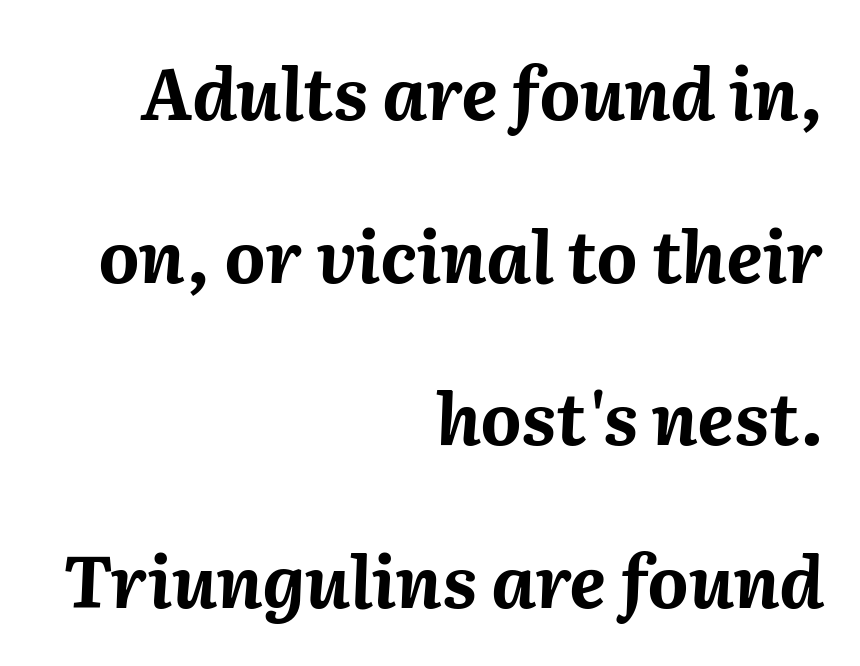
Q: Is the text bold? A: Yes.
Q: Is the text italic (slanted)? A: Yes, it leans right by about 2 degrees.
Q: Is the text underlined? A: No.
Q: How is the paragraph aligned? A: Right-aligned.
Q: Is the spacing between letters normal or unusually wide? A: Normal.
Q: Is the spacing between lines tight, normal or loose? A: Loose.
Q: Width (condensed, normal, or wide)? A: Normal.
Q: Stroke contrast? A: Medium.
Q: x-height? A: Medium.
Q: Monospaced? A: No.
